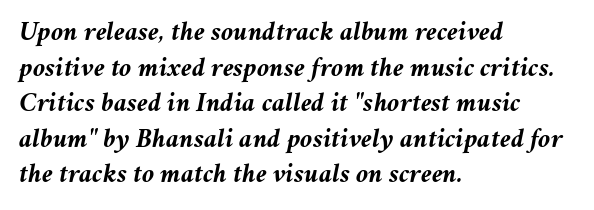
Q: Is the text bold? A: Yes.
Q: Is the text italic (slanted)? A: Yes, it leans right by about 11 degrees.
Q: Is the text underlined? A: No.
Q: How is the paragraph aligned? A: Left-aligned.
Q: Is the spacing between letters normal or unusually wide? A: Normal.
Q: Is the spacing between lines tight, normal or loose? A: Normal.
Q: Width (condensed, normal, or wide)? A: Normal.
Q: Stroke contrast? A: Medium.
Q: x-height? A: Medium.
Q: Monospaced? A: No.
